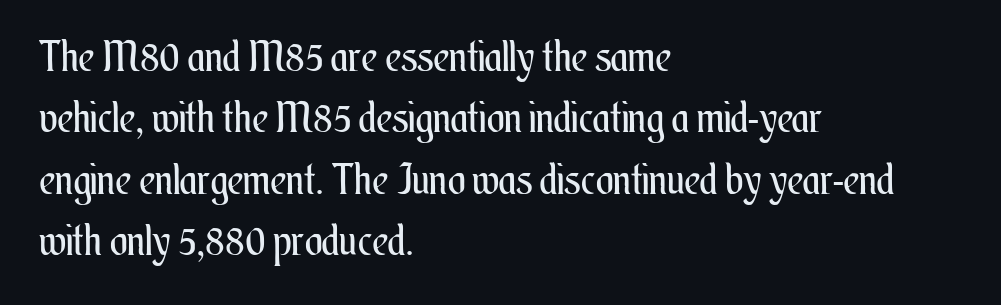
Q: Is the text bold? A: No.
Q: Is the text italic (slanted)? A: No, it is upright.
Q: Is the text underlined? A: No.
Q: How is the paragraph aligned? A: Left-aligned.
Q: Is the spacing between letters normal or unusually wide? A: Normal.
Q: Is the spacing between lines tight, normal or loose? A: Normal.
Q: Width (condensed, normal, or wide)? A: Condensed.
Q: Stroke contrast? A: Medium.
Q: x-height? A: Small.
Q: Monospaced? A: No.
